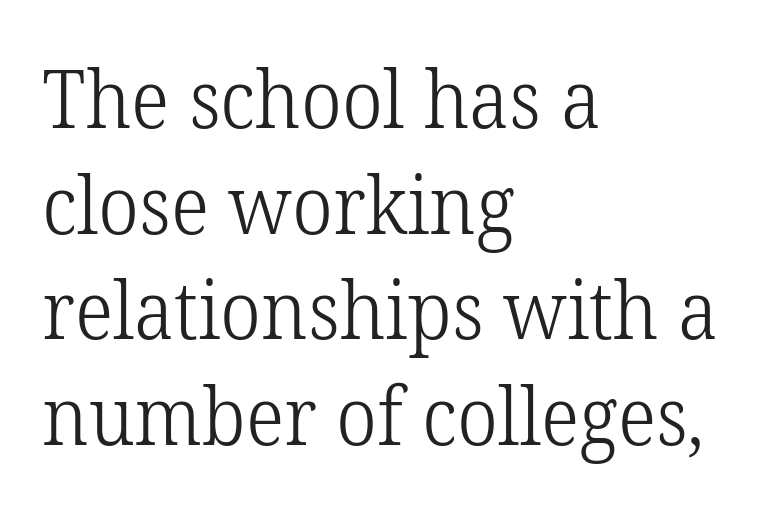
{"serif": "yes", "italic": "no", "bold": "no", "weight": "light", "width": "normal", "stroke_contrast": "low", "x_height": "medium", "monospaced": "no", "underline": "no", "align": "left", "line_spacing": "normal", "line_spacing_ratio": 1.32, "letter_spacing": "normal", "letter_spacing_em": 0.0, "glyph_px": 80}
